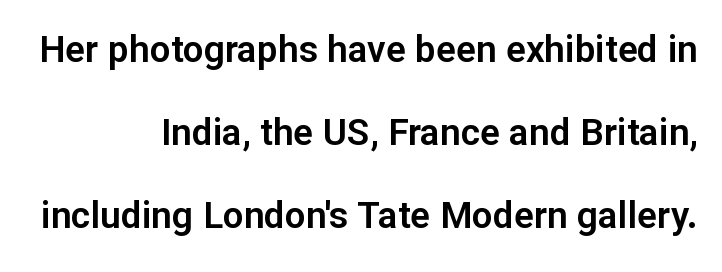
Is there any slant? The stems are plumb. A great deal of white space separates one row of letters from the next. Descenders are the only things crossing below the line. If you drew a ruler down the right edge, every line would touch it.
